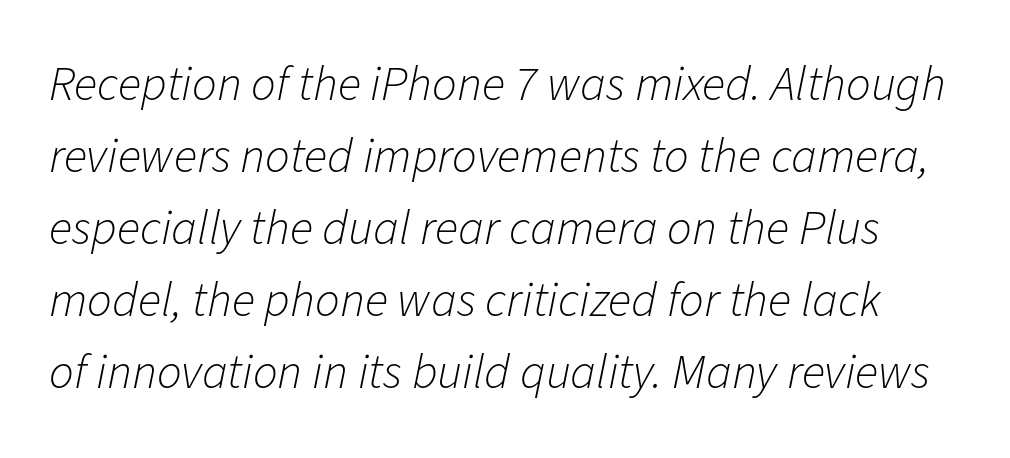
{"italic": "yes", "lean": "right", "slant_degrees": 11, "bold": "no", "weight": "light", "width": "normal", "stroke_contrast": "low", "x_height": "medium", "monospaced": "no", "underline": "no", "line_spacing": "normal", "line_spacing_ratio": 1.47, "letter_spacing": "normal", "letter_spacing_em": 0.0, "glyph_px": 49}
